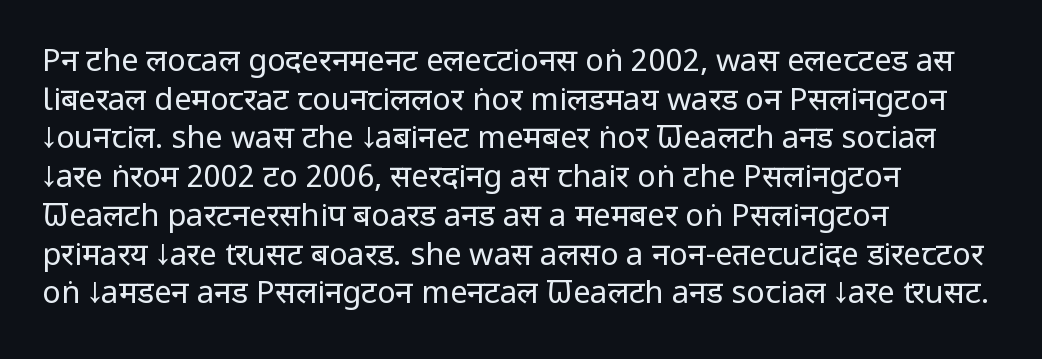
Q: Is the text bold? A: No.
Q: Is the text italic (slanted)? A: No, it is upright.
Q: Is the typeface a serif or a sans-serif typeface? A: Sans-serif.
Q: Is the text underlined? A: No.
Q: How is the paragraph aligned? A: Left-aligned.
Q: Is the spacing between letters normal or unusually wide? A: Normal.
Q: Is the spacing between lines tight, normal or loose? A: Normal.
Q: Width (condensed, normal, or wide)? A: Condensed.
Q: Stroke contrast? A: Low.
Q: x-height? A: Large.
Q: Monospaced? A: No.
